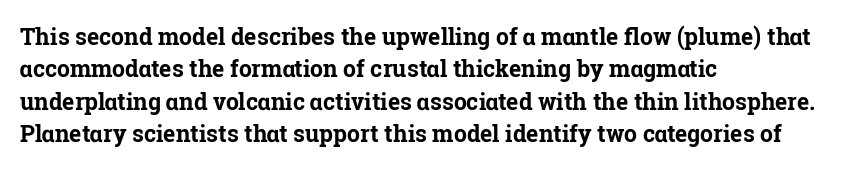
{"italic": "no", "bold": "yes", "underline": "no", "align": "left", "line_spacing": "normal", "line_spacing_ratio": 1.41, "letter_spacing": "normal", "letter_spacing_em": 0.0, "glyph_px": 23}
